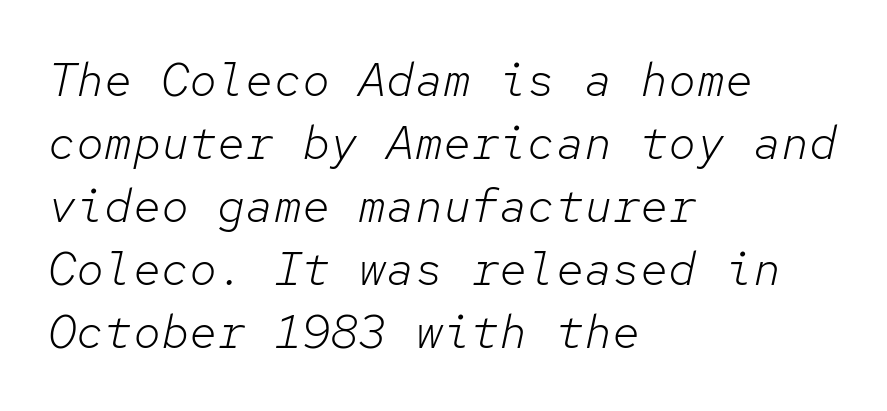
Q: Is the text bold? A: No.
Q: Is the text italic (slanted)? A: Yes, it leans right by about 12 degrees.
Q: Is the text underlined? A: No.
Q: How is the paragraph aligned? A: Left-aligned.
Q: Is the spacing between letters normal or unusually wide? A: Normal.
Q: Is the spacing between lines tight, normal or loose? A: Normal.
Q: Width (condensed, normal, or wide)? A: Normal.
Q: Stroke contrast? A: Low.
Q: x-height? A: Medium.
Q: Monospaced? A: Yes.
